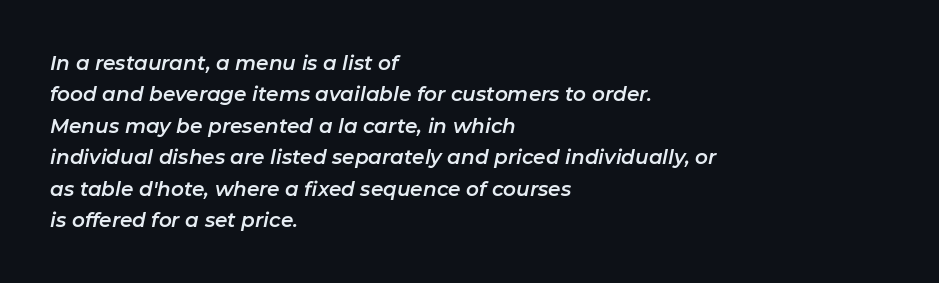
No word sits above an underline. This block has exactly the height ordinary leading produces. Notice how the stems are inclined rather than vertical — that's the hallmark of italics. There is no visible air inserted between adjacent glyphs.
